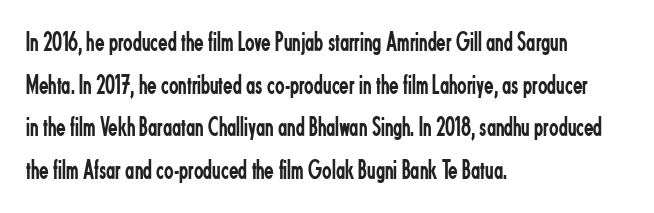
Default kerning and tracking; the words read as compact shapes. Unmarked baselines from the first word to the last. Do the letters lean? They stand straight. Do the characters align in a grid? No, the font is proportional.
